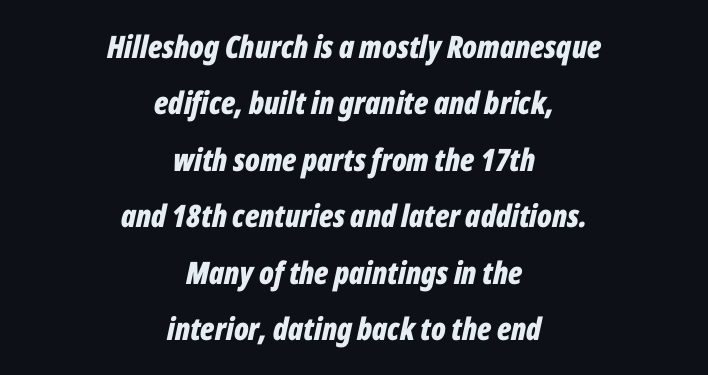
The image shows 31 px bold, condensed type, italic (leaning right); set centered, line spacing 1.82x, normal letter spacing, not underlined; low stroke contrast and a medium x-height.
